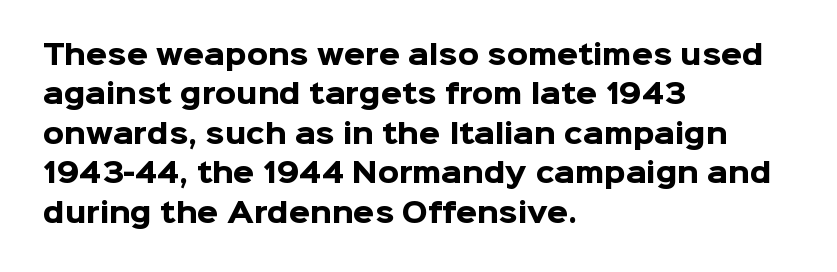
The line texture is even and compact thanks to regular tracking. Notice how the passage keeps a crisp vertical edge on the left only. Rendered with straight, roman letterforms. A bare baseline throughout the passage. One glance says typical: line gaps are just what's usual.
